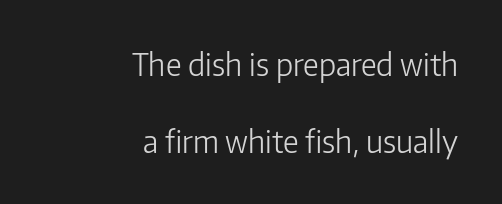
Honestly, there is no underline to notice here at all. Font category for this specimen: sans-serif. The face used here is proportionally spaced, like ordinary book or web type. The space between consecutive lines is lavish.
